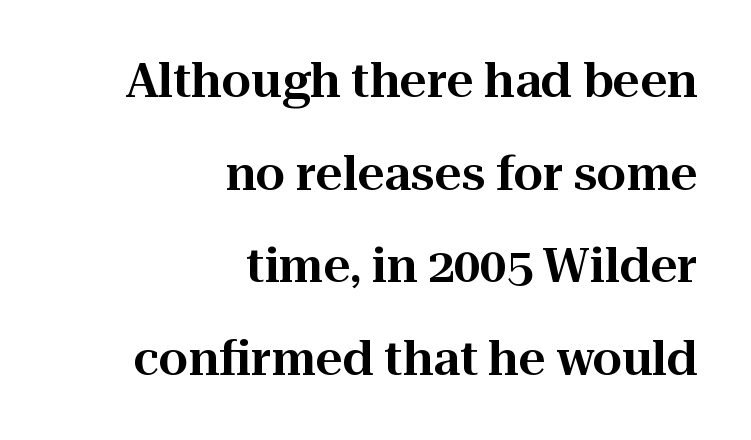
Yep, those are serifs on the letters. This sample uses plain, unmodified letter spacing. Caption: multi-line text, flush right, ragged left. Varying glyph widths throughout — classic text-font behaviour. The string is rendered with underlining switched off.
